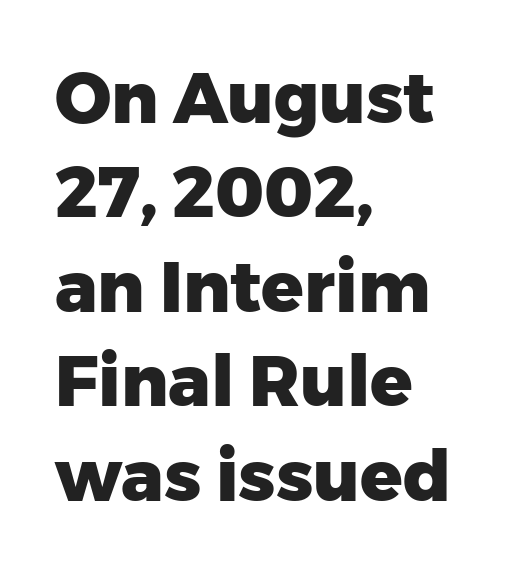
{"serif": "no", "italic": "no", "bold": "yes", "weight": "heavy", "width": "normal", "stroke_contrast": "low", "x_height": "medium", "monospaced": "no", "underline": "no", "align": "left", "line_spacing": "normal", "line_spacing_ratio": 1.35, "letter_spacing": "normal", "letter_spacing_em": 0.0, "glyph_px": 70}
